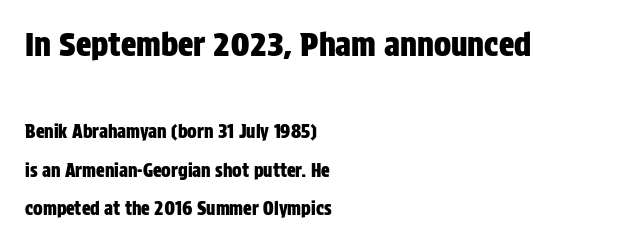
The image shows 32 px condensed sans-serif type, upright; set left-aligned, loose line spacing (2.16x), normal letter spacing, not underlined; the first (top) block is 1.78x larger; low stroke contrast and a large x-height.
